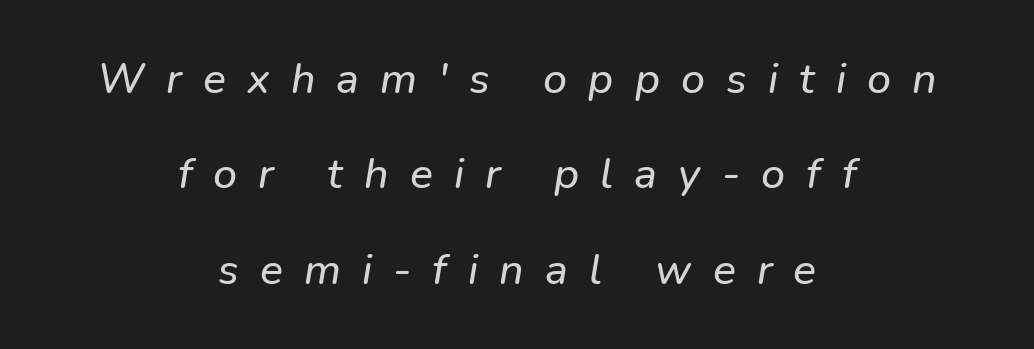
{"serif": "no", "width": "normal", "stroke_contrast": "low", "x_height": "medium", "monospaced": "no", "underline": "no", "align": "center", "line_spacing": "loose", "line_spacing_ratio": 2.22, "letter_spacing": "wide", "letter_spacing_em": 0.49, "glyph_px": 43}
